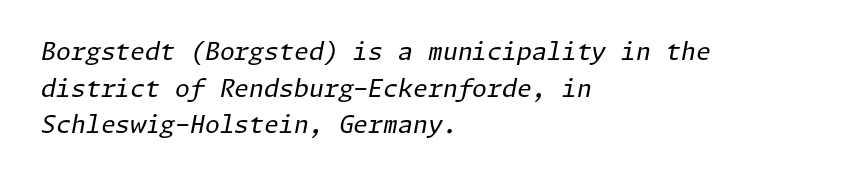
{"italic": "yes", "lean": "right", "slant_degrees": 11, "bold": "no", "underline": "no", "align": "left", "line_spacing": "normal", "line_spacing_ratio": 1.53, "letter_spacing": "normal", "letter_spacing_em": 0.0, "glyph_px": 24}
